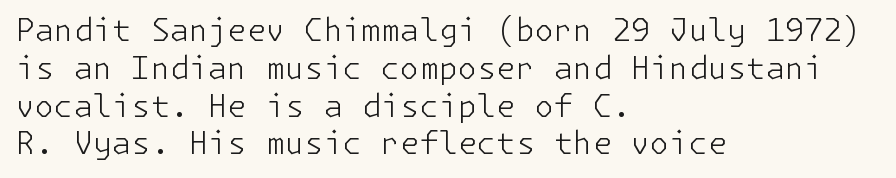
Only glyphs here, with clear space below each row. Italic? Not at all — the glyphs are vertical. A student would call this left alignment; a typographer would say flush left, rag right. A typesetter would label this face a sans. Inter-character spacing is left at the font's built-in metrics.
